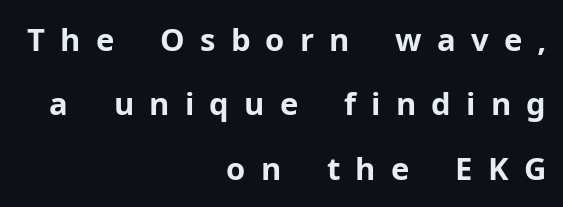
How would I describe the line gaps? Wide and relaxed. The font family rendered here belongs to the sans-serif group. Pretty heavy lettering here — definitely bold. Tall strokes in this sample are plumb rather than angled.
